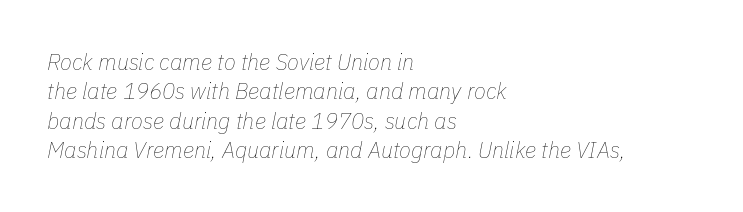
The image shows 22 px text type, italic (leaning right); set left-aligned, normal line spacing (1.33x), normal letter spacing, not underlined.
